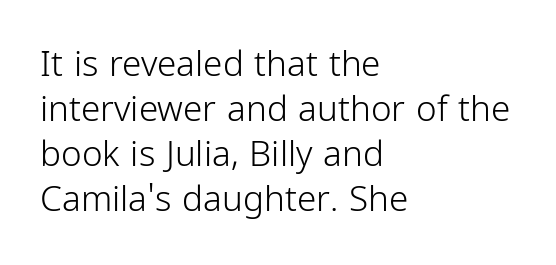
The image shows 35 px light, condensed sans-serif type, upright; set left-aligned, normal line spacing (1.29x), normal letter spacing, not underlined; low stroke contrast and a medium x-height.
